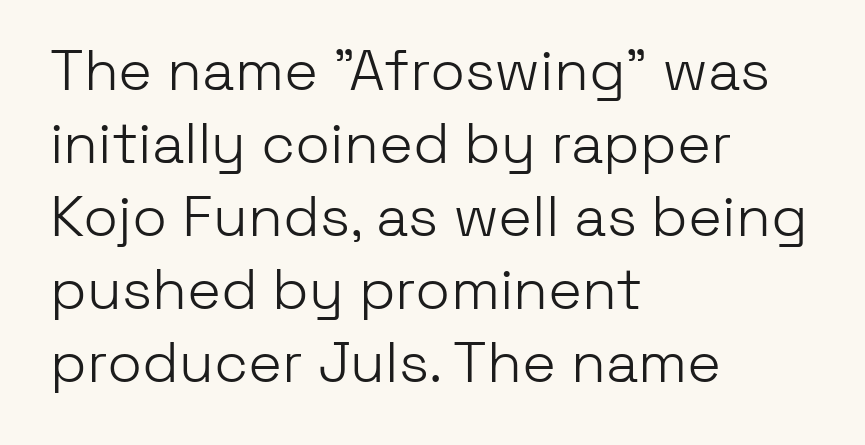
Serifs: no, the terminals of the letterforms are clean. The font's upright variant was chosen for this text. Any mark beneath the type? The region is blank. No chunkiness to these letters — they're not bold.
